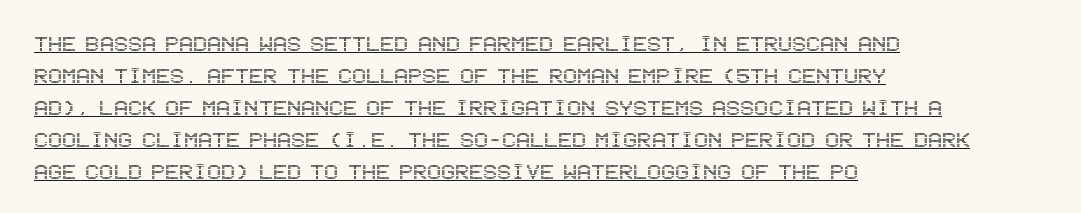
{"italic": "no", "underline": "yes", "align": "left", "line_spacing_ratio": 1.23, "letter_spacing": "normal", "letter_spacing_em": 0.0, "glyph_px": 26}
